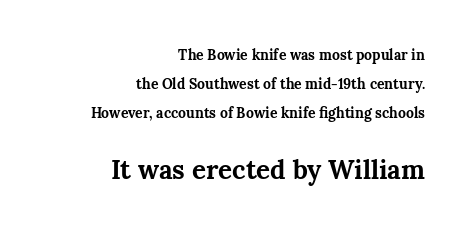
Small over large — that's the arrangement of the two blocks here. Bare-footed words on every line. The passage shown is emphatically bold. How would I describe the line gaps? Wide and relaxed.
